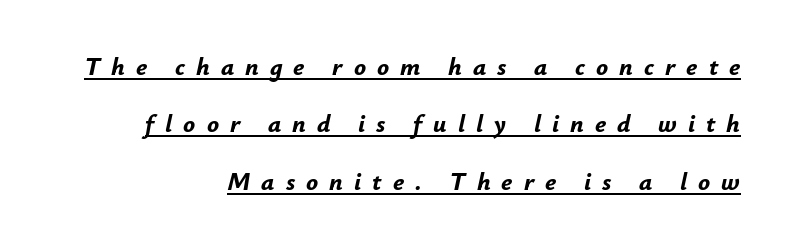
{"italic": "yes", "lean": "right", "slant_degrees": 12, "bold": "yes", "underline": "yes", "align": "right", "line_spacing": "loose", "line_spacing_ratio": 2.3, "letter_spacing": "wide", "letter_spacing_em": 0.44, "glyph_px": 25}
